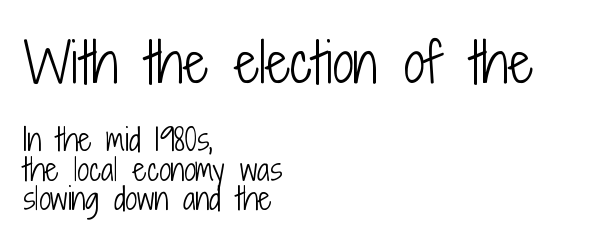
Rendered with straight, roman letterforms. The passage shown is not underscored anywhere. The leading is snug, giving the passage a crowded texture. Line starts are locked; line ends wander.
